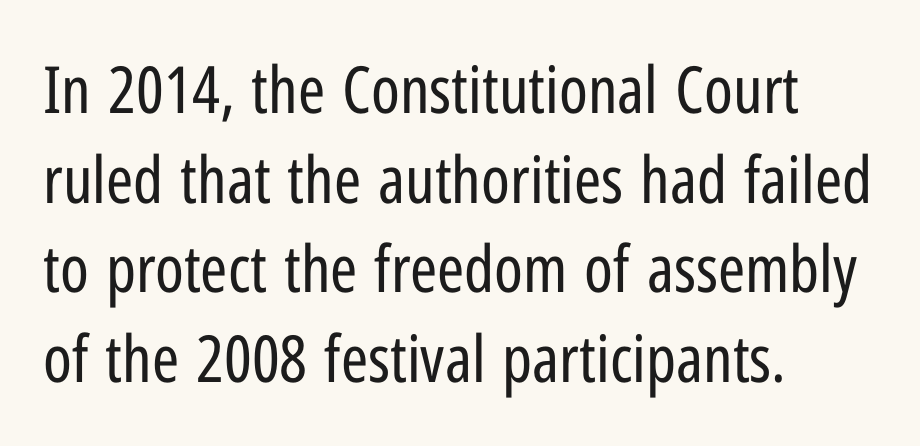
Q: Is the text bold? A: No.
Q: Is the text italic (slanted)? A: No, it is upright.
Q: Is the typeface a serif or a sans-serif typeface? A: Sans-serif.
Q: Is the text underlined? A: No.
Q: How is the paragraph aligned? A: Left-aligned.
Q: Is the spacing between letters normal or unusually wide? A: Normal.
Q: Is the spacing between lines tight, normal or loose? A: Normal.
Q: Width (condensed, normal, or wide)? A: Condensed.
Q: Stroke contrast? A: Low.
Q: x-height? A: Medium.
Q: Monospaced? A: No.
